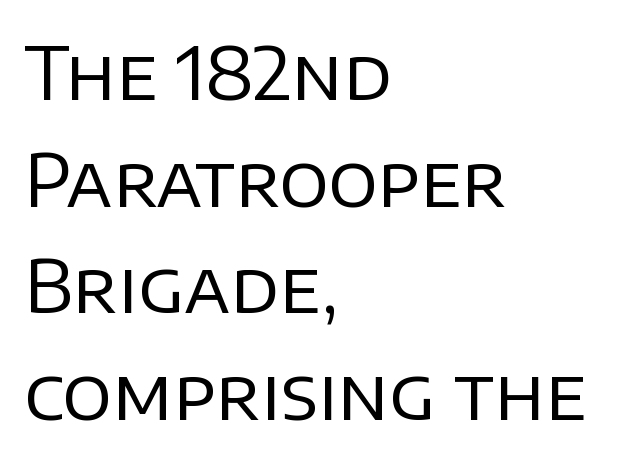
The image shows 73 px regular-weight sans-serif type, upright; set left-aligned, normal line spacing (1.46x), normal letter spacing, not underlined; low stroke contrast and a large x-height.
